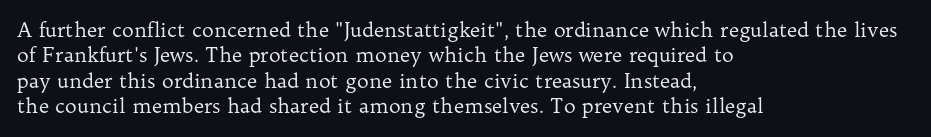
Q: Is the text bold? A: No.
Q: Is the text italic (slanted)? A: No, it is upright.
Q: Is the text underlined? A: No.
Q: How is the paragraph aligned? A: Left-aligned.
Q: Is the spacing between letters normal or unusually wide? A: Normal.
Q: Is the spacing between lines tight, normal or loose? A: Normal.
